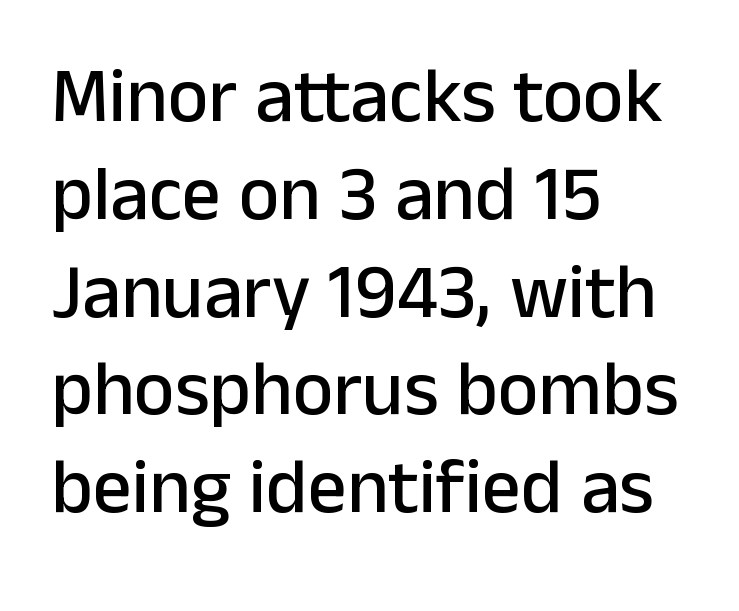
Q: Is the text italic (slanted)? A: No, it is upright.
Q: Is the typeface a serif or a sans-serif typeface? A: Sans-serif.
Q: Is the text underlined? A: No.
Q: How is the paragraph aligned? A: Left-aligned.
Q: Is the spacing between letters normal or unusually wide? A: Normal.
Q: Is the spacing between lines tight, normal or loose? A: Normal.
Q: Width (condensed, normal, or wide)? A: Normal.
Q: Stroke contrast? A: Low.
Q: x-height? A: Medium.
Q: Monospaced? A: No.
